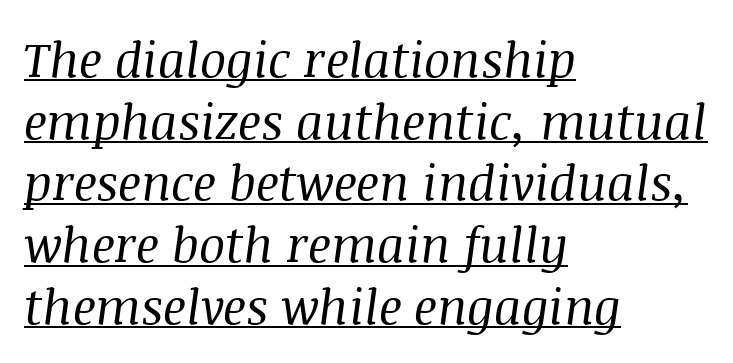
{"serif": "yes", "italic": "yes", "lean": "right", "slant_degrees": 8, "bold": "no", "weight": "regular", "width": "normal", "stroke_contrast": "medium", "x_height": "large", "monospaced": "no", "underline": "yes", "align": "left", "line_spacing": "normal", "line_spacing_ratio": 1.26, "letter_spacing": "normal", "letter_spacing_em": 0.0, "glyph_px": 49}
